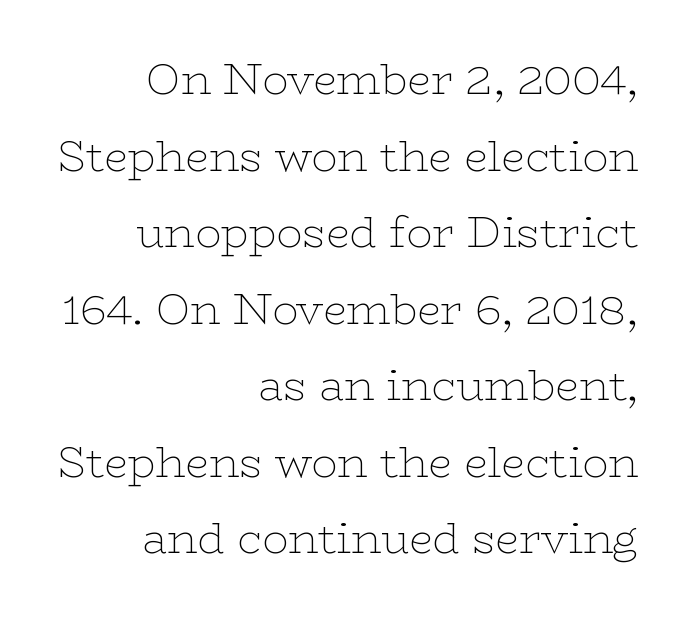
The image shows 43 px thin, wide serif type, upright; set right-aligned, line spacing 1.78x, normal letter spacing, not underlined; low stroke contrast and a medium x-height.
